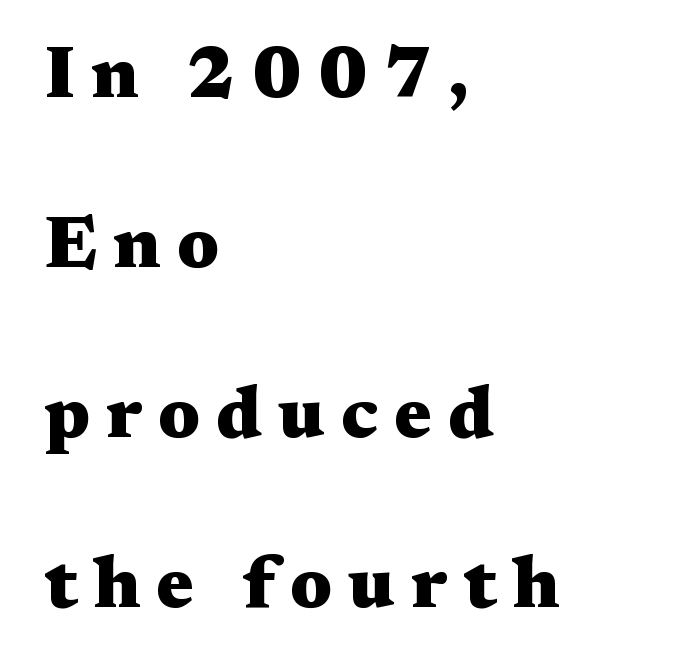
Posture: upright roman. Note the varied advance widths — an 'i' is clearly narrower than an 'm'. Layout note: lines flush left. The passage shown has open, widely tracked lettering throughout. As a designer I'd log this as weight 700, bold.
